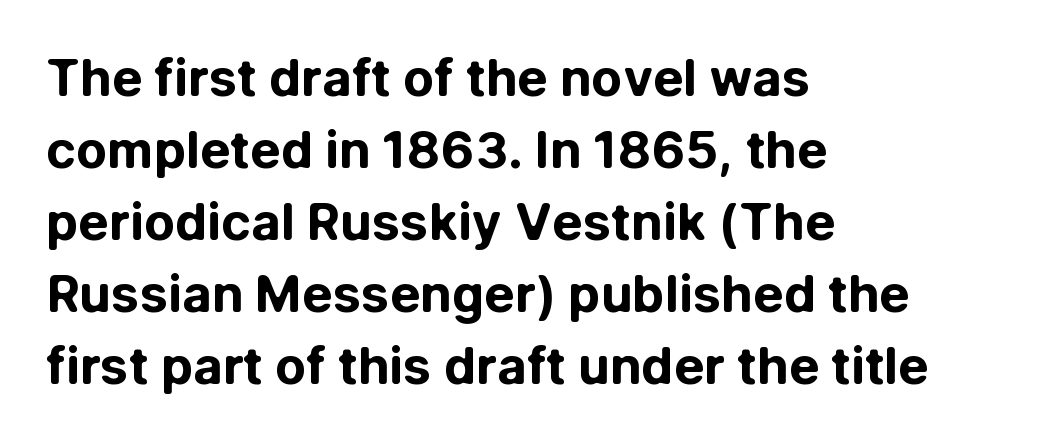
A bare baseline throughout the passage. Teacher's note: observe the even left margin — that is flush-left alignment. The type family on display is of the sans-serif kind. The passage shown stacks its lines at a standard gap. Character widths vary here, with narrow letters taking less room than wide ones. Is the letter spacing exaggerated? No — it looks like the ordinary default.
